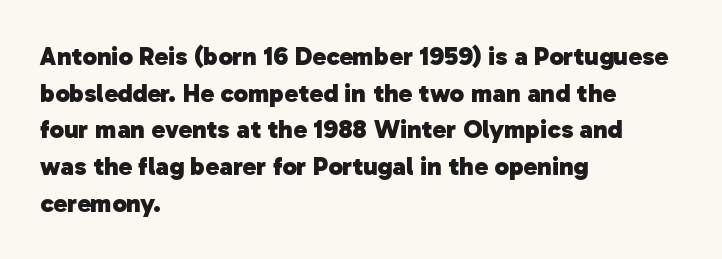
{"bold": "yes", "underline": "no", "align": "left", "line_spacing": "normal", "line_spacing_ratio": 1.41, "letter_spacing": "normal", "letter_spacing_em": 0.0, "glyph_px": 26}
